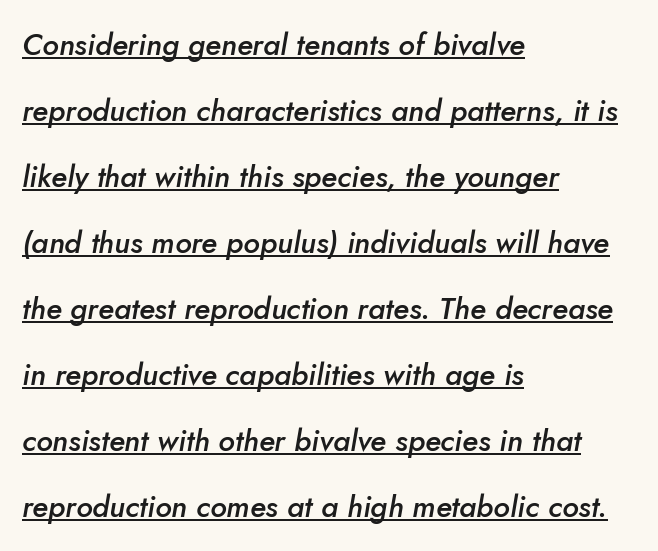
The image shows 30 px semibold type, italic (leaning right); set left-aligned, loose line spacing (2.2x), normal letter spacing, underlined; low stroke contrast and a small x-height.
